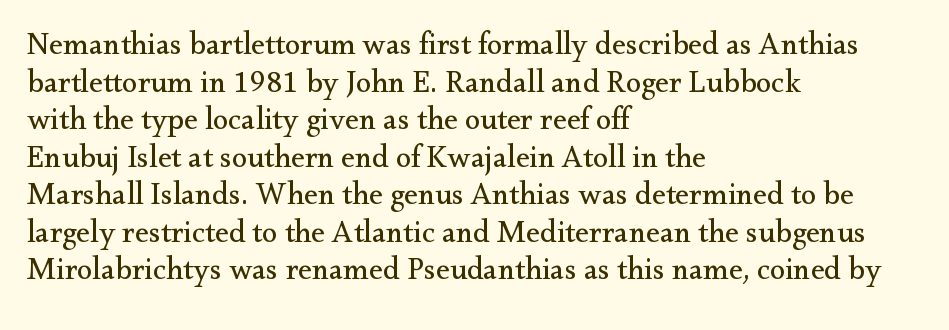
The image shows 31 px regular-weight serif type, upright; set left-aligned, line spacing 1.21x, normal letter spacing, not underlined; medium stroke contrast and a small x-height.
